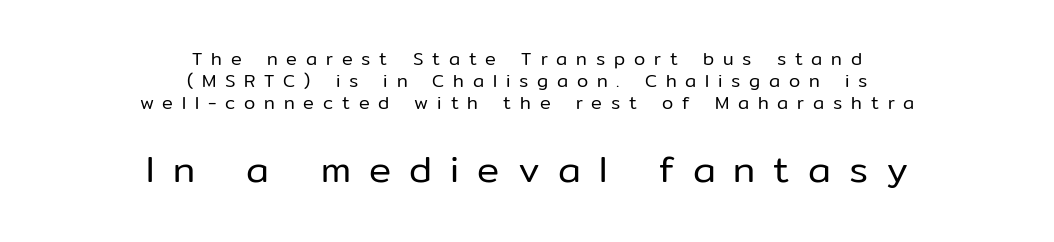
{"serif": "no", "italic": "no", "bold": "no", "weight": "regular", "width": "normal", "stroke_contrast": "low", "x_height": "medium", "monospaced": "no", "underline": "no", "align": "center", "line_spacing_ratio": 1.21, "letter_spacing": "wide", "letter_spacing_em": 0.49, "larger_block": "second", "size_ratio": 2.06, "glyph_px": 37}
